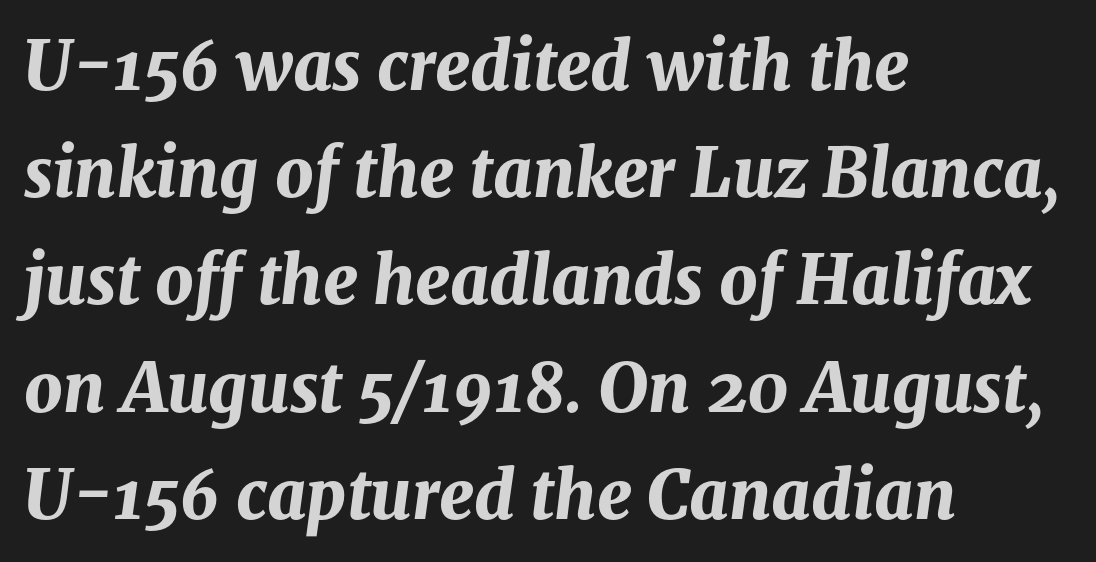
The image shows 67 px bold type, italic (leaning right); set left-aligned, normal line spacing (1.6x), normal letter spacing, not underlined; medium stroke contrast and a medium x-height.
